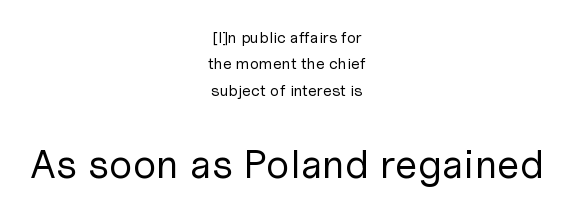
Q: Is the text bold? A: No.
Q: Is the text italic (slanted)? A: No, it is upright.
Q: Is the typeface a serif or a sans-serif typeface? A: Sans-serif.
Q: Is the text underlined? A: No.
Q: How is the paragraph aligned? A: Centered.
Q: Is the spacing between letters normal or unusually wide? A: Normal.
Q: Is the spacing between lines tight, normal or loose? A: Normal.
Q: Which block of text is set in a larger size, the first (top) or the second (bottom)? A: The second (bottom) one.
Q: Width (condensed, normal, or wide)? A: Normal.
Q: Stroke contrast? A: Low.
Q: x-height? A: Medium.
Q: Monospaced? A: No.
